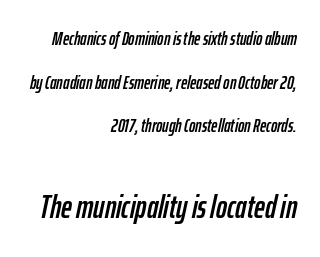
The face used here is rendered with its standard letterfit. A typesetter would mark this as italic. Look at the glyph heights: the lower group is clearly the bigger setting. The face used here is proportionally spaced, like ordinary book or web type.
